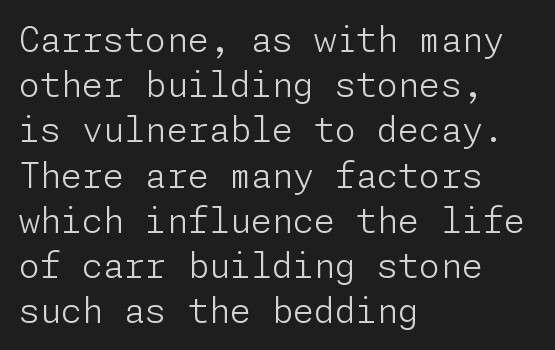
{"serif": "no", "italic": "no", "bold": "no", "weight": "light", "width": "normal", "stroke_contrast": "low", "x_height": "medium", "underline": "no", "align": "left", "line_spacing": "normal", "line_spacing_ratio": 1.33, "letter_spacing": "normal", "letter_spacing_em": 0.0, "glyph_px": 34}
